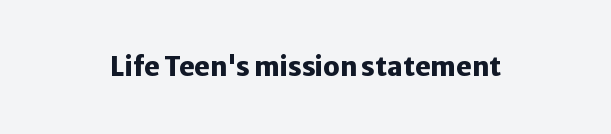
Q: Is the text bold? A: Yes.
Q: Is the text italic (slanted)? A: No, it is upright.
Q: Is the text underlined? A: No.
Q: Is the spacing between letters normal or unusually wide? A: Normal.
